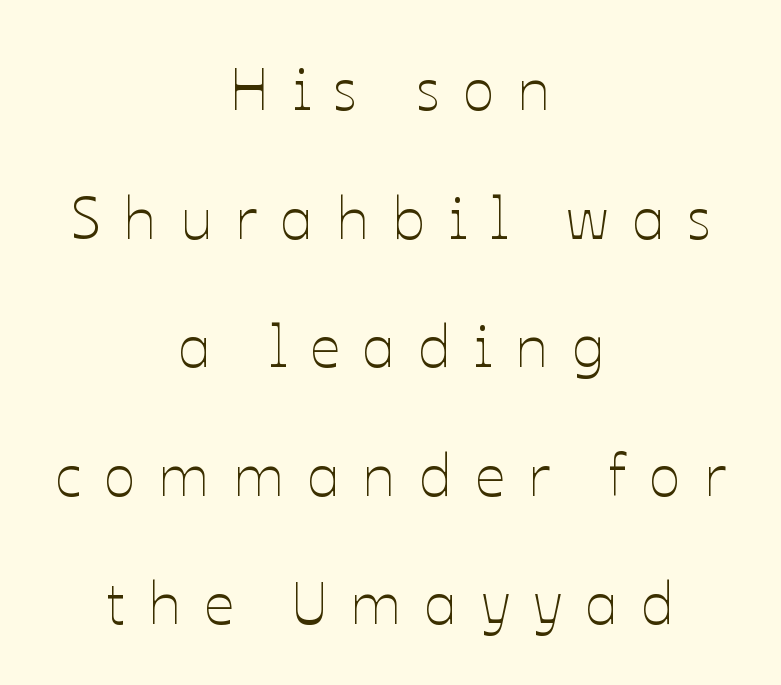
The image shows 59 px thin type, upright; set centered, loose line spacing (2.18x), unusually wide letter spacing (+0.39 em), not underlined; low stroke contrast and a medium x-height.
